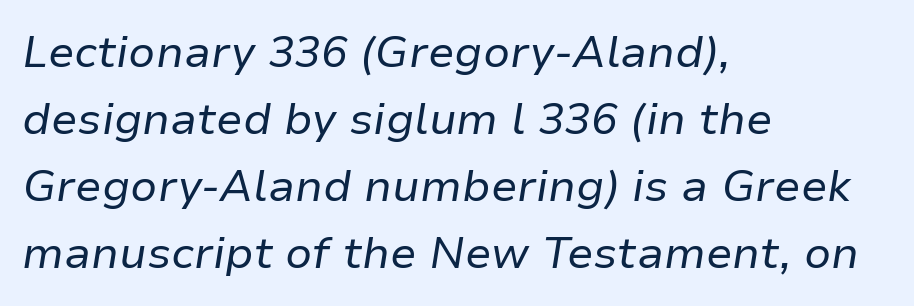
The image shows 44 px regular-weight type, italic (leaning right); set left-aligned, normal line spacing (1.52x), normal letter spacing, not underlined; low stroke contrast and a medium x-height.
